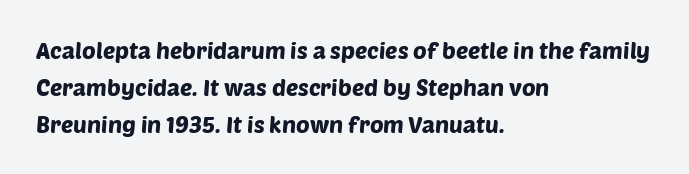
Q: Is the text underlined? A: No.
Q: How is the paragraph aligned? A: Left-aligned.
Q: Is the spacing between letters normal or unusually wide? A: Normal.
Q: Is the spacing between lines tight, normal or loose? A: Normal.
